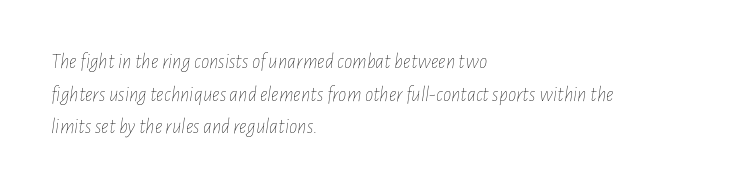
{"italic": "yes", "lean": "right", "slant_degrees": 7, "bold": "no", "underline": "no", "align": "left", "line_spacing": "normal", "line_spacing_ratio": 1.55, "letter_spacing": "normal", "letter_spacing_em": 0.0, "glyph_px": 21}
